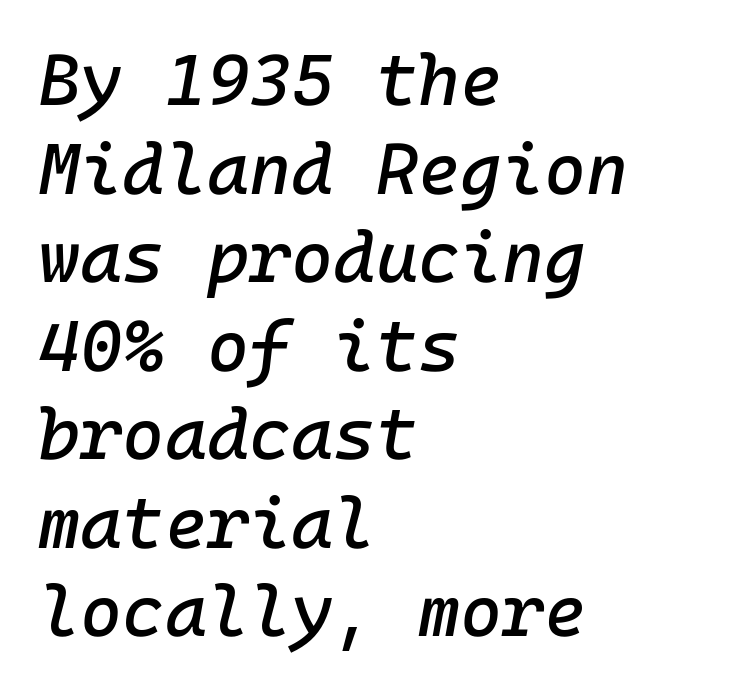
The image shows 72 px text type, italic (leaning right); set left-aligned, line spacing 1.23x, normal letter spacing, not underlined; low stroke contrast and a medium x-height.
